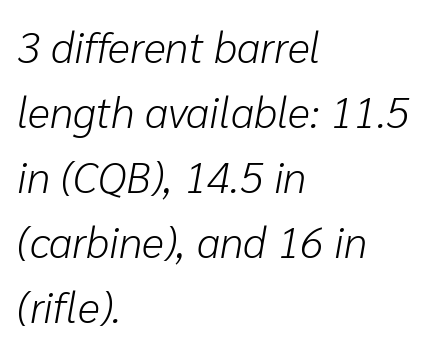
Letters have the restrained weight of plain body copy at most. The face used here is rendered with its standard letterfit. This is oblique type, the kind used for emphasis or titles. Glance below the letters and you will spot only blank space.
